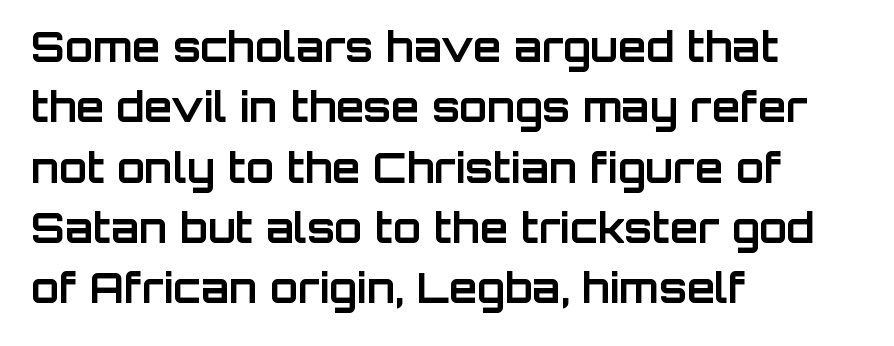
The image shows 41 px bold sans-serif type, upright; set left-aligned, normal line spacing (1.47x), normal letter spacing, not underlined; low stroke contrast and a large x-height.
